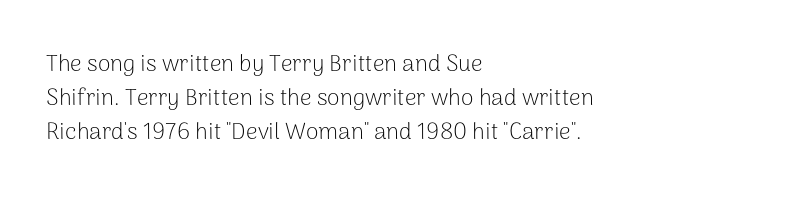
{"italic": "no", "bold": "no", "underline": "no", "align": "left", "line_spacing": "normal", "line_spacing_ratio": 1.48, "letter_spacing": "normal", "letter_spacing_em": 0.0, "glyph_px": 23}
